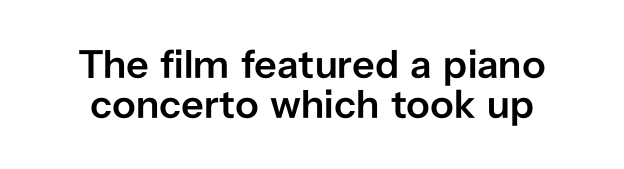
A typesetter would call this leading minimal, almost set solid. Varying glyph widths throughout — classic text-font behaviour. This is the in-between weight designers call semibold or demi. Nobody drew a line under any word here. Observe the ordinary spacing: letters are neighbours, not strangers.
